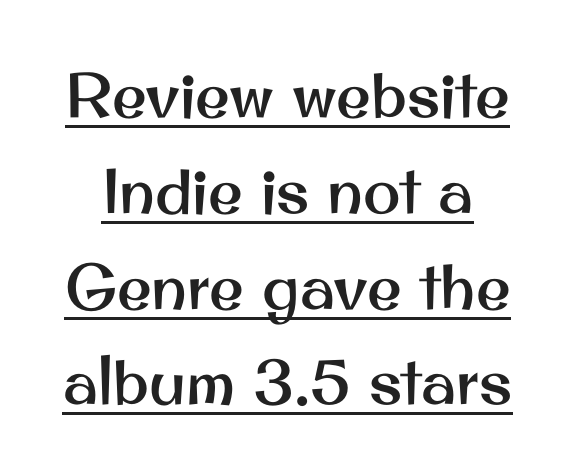
The rendering uses the underline text-decoration. Upright lettering throughout. This sample has the flowing, uneven cadence of proportional lettering. The designer left line spacing at the default. Nobody touched the tracking dial on this one. Nope, no serifs anywhere on these letters.
